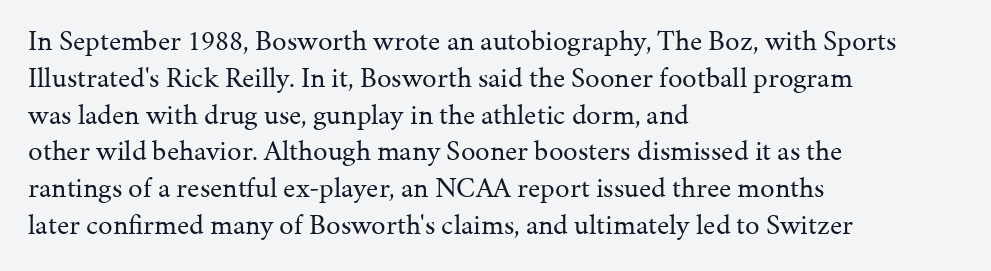
Look at the tracking — it's just the regular setting, nothing added. Is there much room between lines? A standard amount, neither cramped nor airy. A student would call this left alignment; a typographer would say flush left, rag right. Honestly, there is no underline to notice here at all. Italic? Not at all — the glyphs are vertical.
